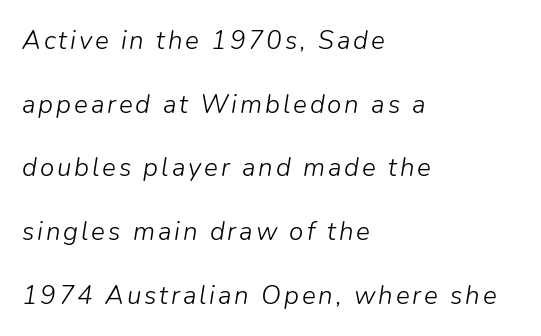
The image shows 26 px text type, italic (leaning right); set left-aligned, loose line spacing (2.45x), not underlined.
